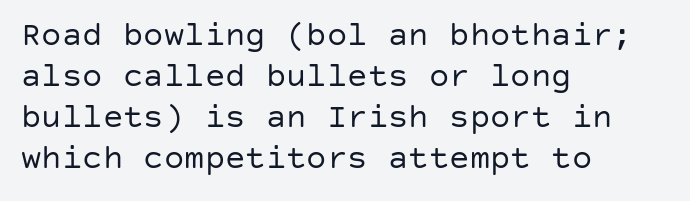
Designer's note — italics off, roman on. Nope, no serifs anywhere on these letters. The paragraph has a hard left edge and a soft right edge. Counters stay open thanks to moderate or lighter strokes. The words here are not underlined.
